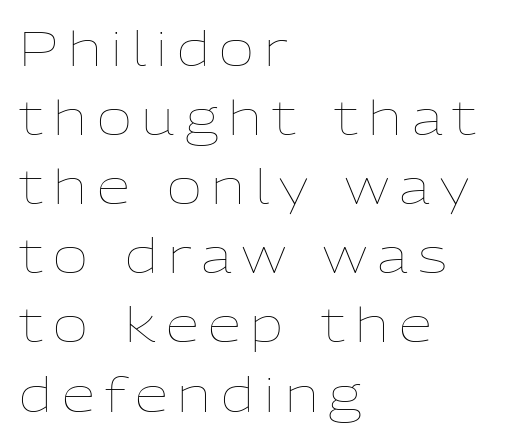
The image shows 48 px thin type, upright; set left-aligned, normal line spacing (1.44x), unusually wide letter spacing (+0.21 em), not underlined; low stroke contrast and a medium x-height.
